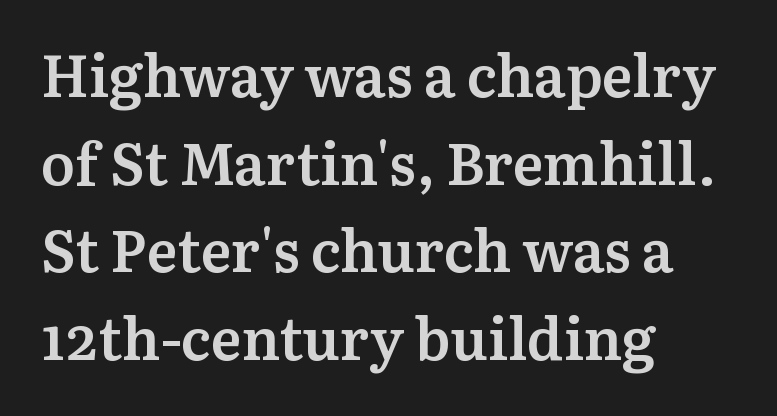
{"serif": "yes", "italic": "no", "bold": "semi", "weight": "semibold", "width": "normal", "stroke_contrast": "medium", "x_height": "medium", "monospaced": "no", "underline": "no", "align": "left", "line_spacing": "normal", "line_spacing_ratio": 1.51, "letter_spacing": "normal", "letter_spacing_em": 0.0, "glyph_px": 58}
